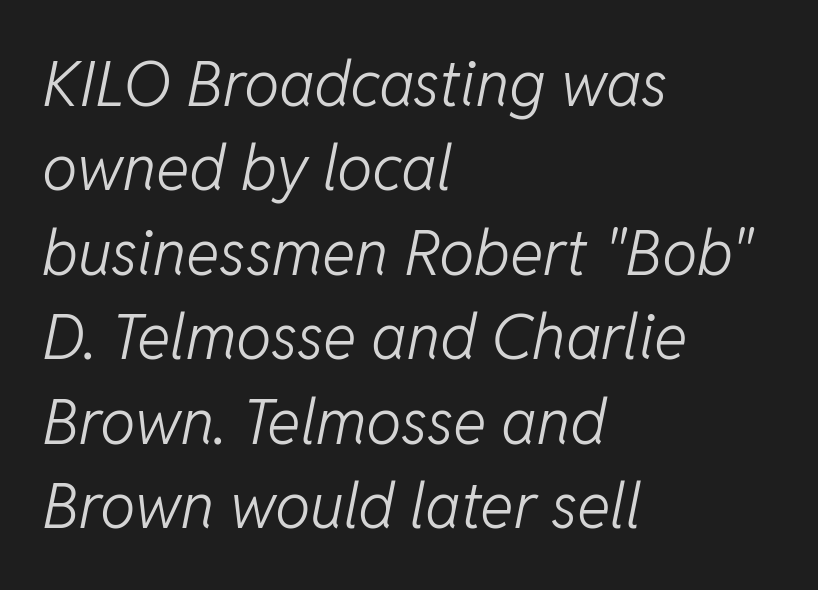
The image shows 63 px light type, italic (leaning right); set left-aligned, normal line spacing (1.34x), normal letter spacing, not underlined; low stroke contrast and a medium x-height.
